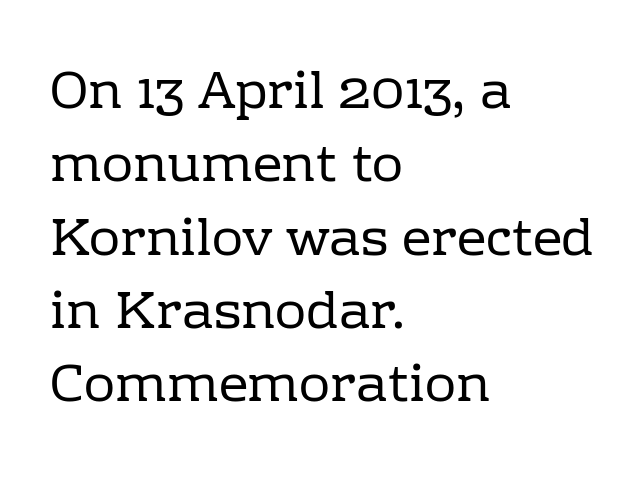
This sample uses an upright cut, with every glyph sitting square on the baseline. The space between consecutive lines is moderate. Does extra space separate the letters? No, they use regular spacing. Is this a fixed-width face? No — the glyphs have proportional, varying widths.
